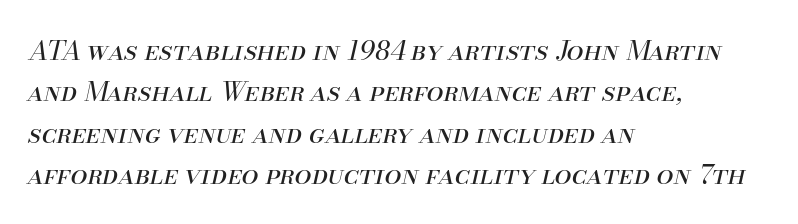
These lines stack with their left ends in a neat column. Compared with typical paragraphs, the rows here are spaced about the same. These glyphs show unthickened strokes, regular width or finer. In terms of letterspacing, this is plain default setting. Yep, that's italic — everything's leaning. A bare baseline throughout the passage.
